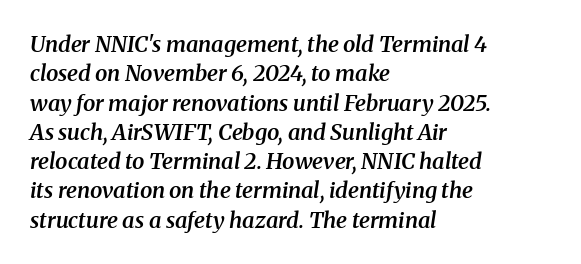
{"italic": "yes", "lean": "right", "slant_degrees": 8, "bold": "semi", "underline": "no", "align": "left", "line_spacing": "normal", "line_spacing_ratio": 1.33, "letter_spacing": "normal", "letter_spacing_em": 0.0, "glyph_px": 22}
